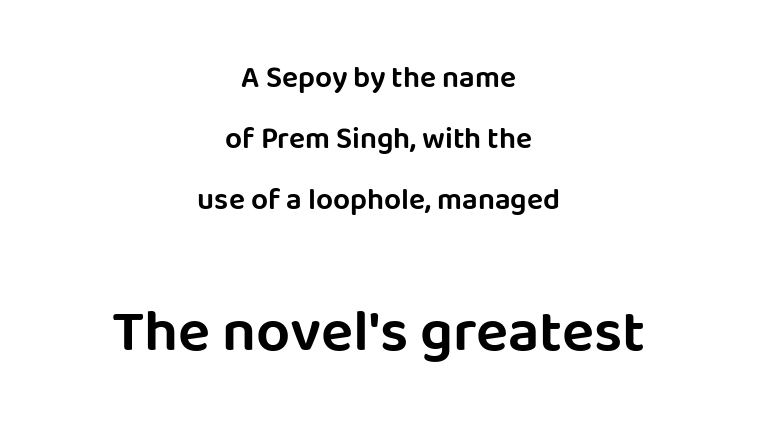
Q: Is the text italic (slanted)? A: No, it is upright.
Q: Is the typeface a serif or a sans-serif typeface? A: Sans-serif.
Q: Is the text underlined? A: No.
Q: How is the paragraph aligned? A: Centered.
Q: Is the spacing between letters normal or unusually wide? A: Normal.
Q: Is the spacing between lines tight, normal or loose? A: Loose.
Q: Which block of text is set in a larger size, the first (top) or the second (bottom)? A: The second (bottom) one.
Q: Width (condensed, normal, or wide)? A: Normal.
Q: Stroke contrast? A: Low.
Q: x-height? A: Large.
Q: Monospaced? A: No.
